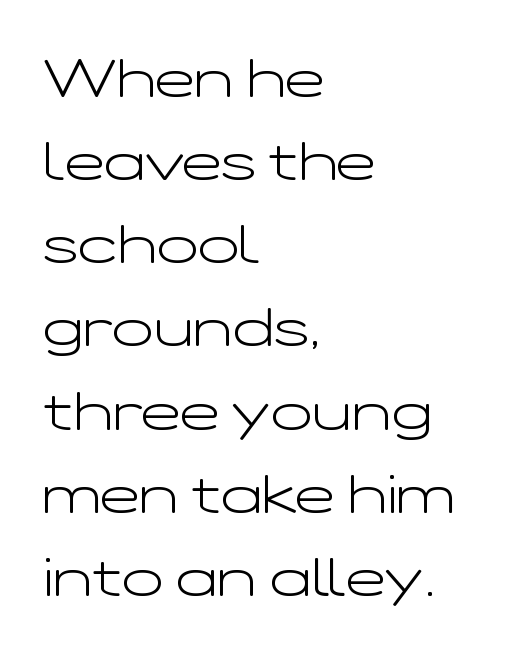
Q: Is the text bold? A: No.
Q: Is the text italic (slanted)? A: No, it is upright.
Q: Is the typeface a serif or a sans-serif typeface? A: Sans-serif.
Q: Is the text underlined? A: No.
Q: How is the paragraph aligned? A: Left-aligned.
Q: Is the spacing between letters normal or unusually wide? A: Normal.
Q: Is the spacing between lines tight, normal or loose? A: Normal.
Q: Width (condensed, normal, or wide)? A: Wide.
Q: Stroke contrast? A: Low.
Q: x-height? A: Medium.
Q: Monospaced? A: No.
